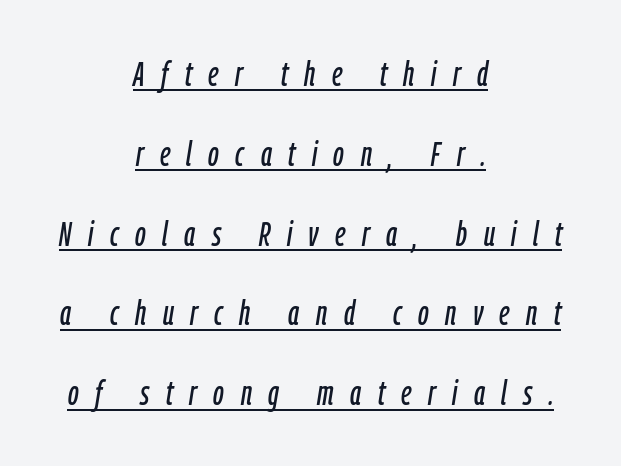
{"italic": "yes", "lean": "right", "slant_degrees": 9, "width": "condensed", "stroke_contrast": "low", "x_height": "medium", "monospaced": "no", "underline": "yes", "align": "center", "line_spacing": "loose", "line_spacing_ratio": 2.28, "letter_spacing": "wide", "letter_spacing_em": 0.47, "glyph_px": 35}
